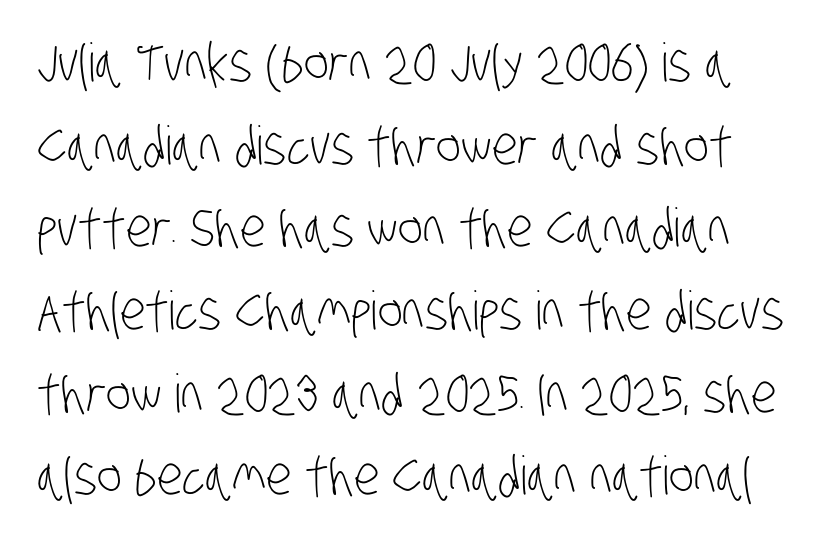
{"serif": "no", "bold": "no", "weight": "light", "width": "condensed", "stroke_contrast": "low", "x_height": "large", "monospaced": "no", "underline": "no", "line_spacing": "normal", "line_spacing_ratio": 1.56, "letter_spacing": "normal", "letter_spacing_em": 0.0, "glyph_px": 53}
